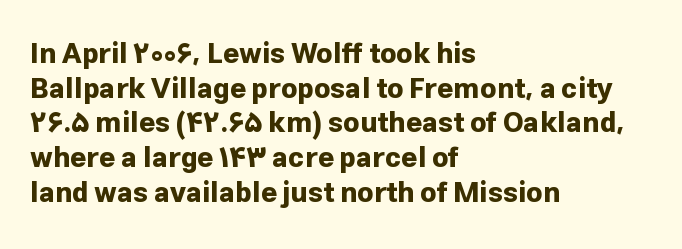
Spacing verdict: proportional, widths tailored to each character. The face used here has the dense, thick strokes of a bold. Posture: upright roman. Type without underlining. Students, note that the glyphs here touch the page at normal intervals. The text was rendered using a sans face with plain stroke endings.
